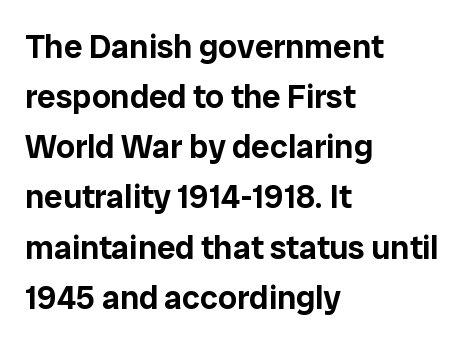
Q: Is the text italic (slanted)? A: No, it is upright.
Q: Is the typeface a serif or a sans-serif typeface? A: Sans-serif.
Q: Is the text underlined? A: No.
Q: How is the paragraph aligned? A: Left-aligned.
Q: Is the spacing between letters normal or unusually wide? A: Normal.
Q: Is the spacing between lines tight, normal or loose? A: Normal.
Q: Width (condensed, normal, or wide)? A: Normal.
Q: Stroke contrast? A: Low.
Q: x-height? A: Medium.
Q: Monospaced? A: No.
